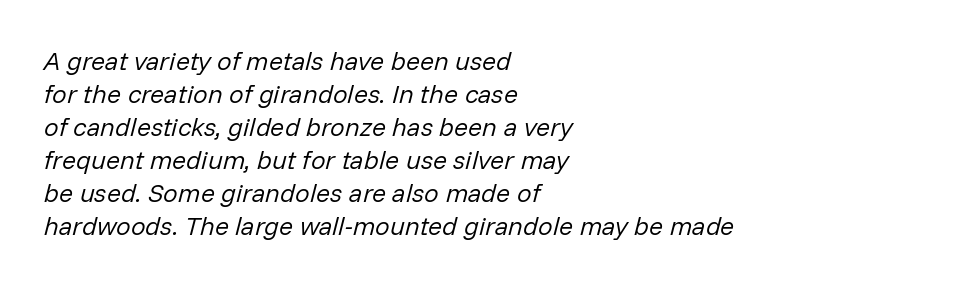
Notice how the stems are inclined rather than vertical — that's the hallmark of italics. The lines are quadded left. Rows of type keep a routine distance in the vertical direction. The gaps between neighbouring characters are ordinary and unremarkable. Quick note: underline off.
